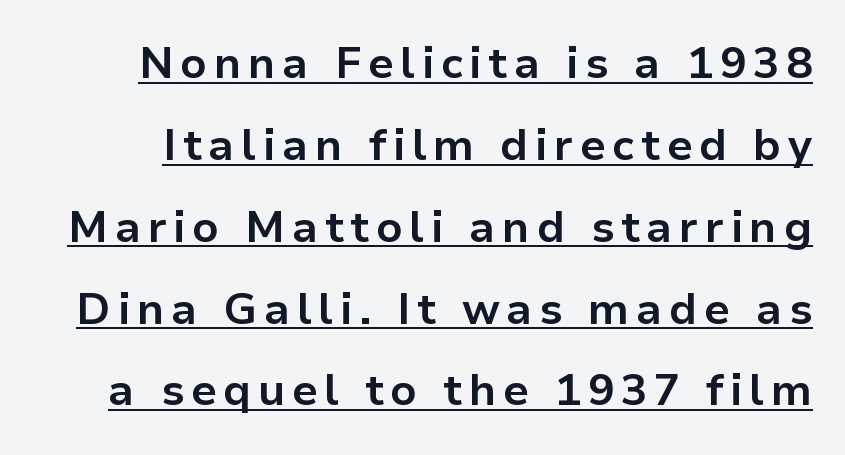
Quick note: not italic, upright. Decoration check: the copy is underlined. Strokes here are thick enough to call this a true bold. Character widths vary here, with narrow letters taking less room than wide ones. Font category for this specimen: sans-serif.
